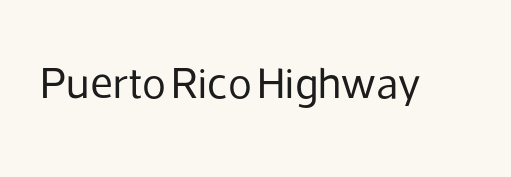
Q: Is the text bold? A: No.
Q: Is the text italic (slanted)? A: No, it is upright.
Q: Is the typeface a serif or a sans-serif typeface? A: Sans-serif.
Q: Is the text underlined? A: No.
Q: Is the spacing between letters normal or unusually wide? A: Normal.
Q: Width (condensed, normal, or wide)? A: Normal.
Q: Stroke contrast? A: Low.
Q: x-height? A: Medium.
Q: Monospaced? A: No.
